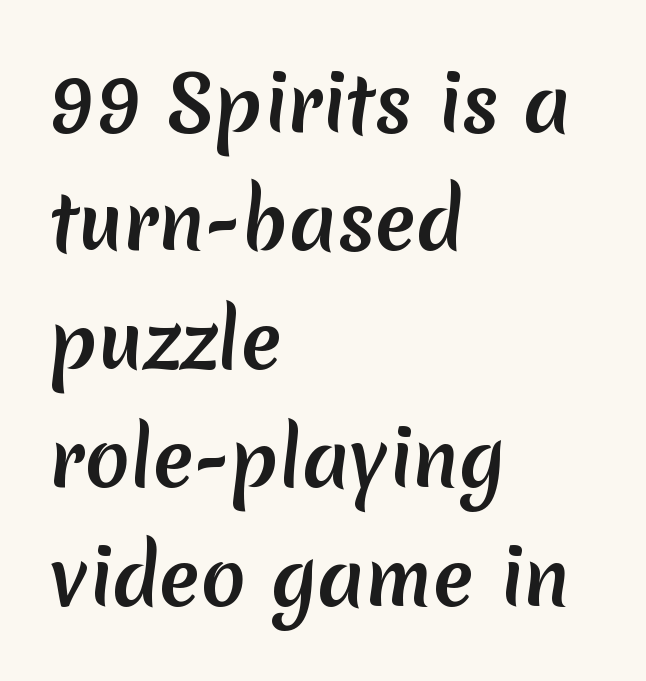
Q: Is the typeface a serif or a sans-serif typeface? A: Sans-serif.
Q: Is the text underlined? A: No.
Q: How is the paragraph aligned? A: Left-aligned.
Q: Is the spacing between letters normal or unusually wide? A: Normal.
Q: Is the spacing between lines tight, normal or loose? A: Normal.
Q: Width (condensed, normal, or wide)? A: Normal.
Q: Stroke contrast? A: Medium.
Q: x-height? A: Medium.
Q: Monospaced? A: No.
